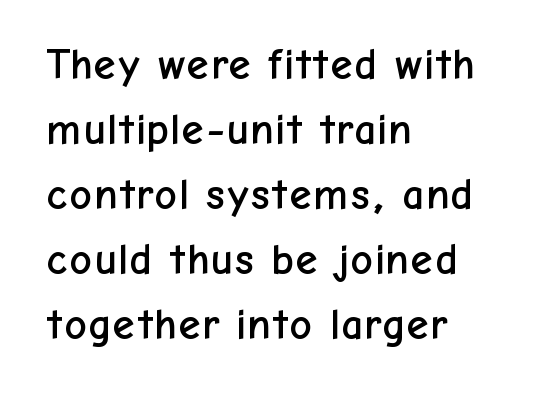
{"serif": "no", "italic": "no", "width": "normal", "stroke_contrast": "low", "x_height": "medium", "monospaced": "no", "underline": "no", "align": "left", "line_spacing": "normal", "line_spacing_ratio": 1.48, "letter_spacing": "normal", "letter_spacing_em": 0.0, "glyph_px": 44}
